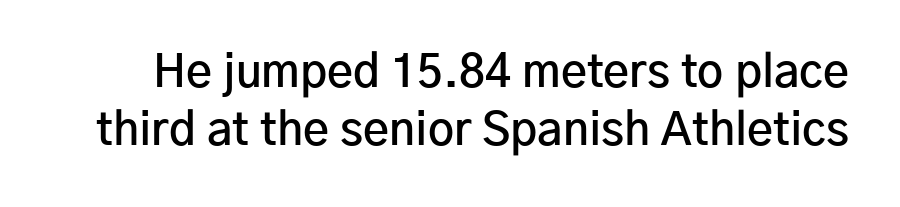
The image shows 45 px semibold sans-serif type, upright; set normal line spacing (1.29x), normal letter spacing, not underlined; low stroke contrast and a medium x-height.
